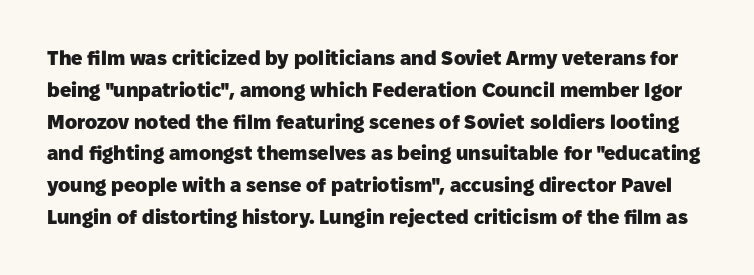
{"italic": "no", "bold": "yes", "underline": "no", "line_spacing": "normal", "line_spacing_ratio": 1.59, "letter_spacing": "normal", "letter_spacing_em": 0.0, "glyph_px": 20}
